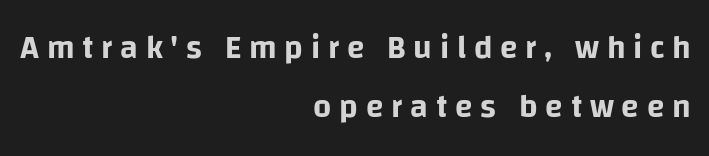
Looks like regular typesetting: each glyph gets only the width it needs. Style check: upright. The horizontal fit of the characters is loose and conspicuously gappy. Horizontally, the lines are justified to the trailing edge only. Type style note: lacks serifs. The specimen omits any rule beneath the text block's lines.
